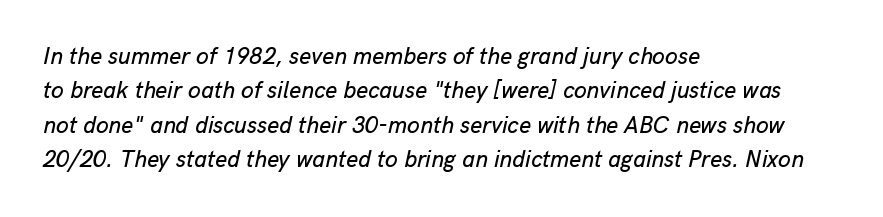
{"italic": "yes", "lean": "right", "slant_degrees": 13, "underline": "no", "align": "left", "line_spacing": "normal", "line_spacing_ratio": 1.49, "letter_spacing": "normal", "letter_spacing_em": 0.0, "glyph_px": 23}
